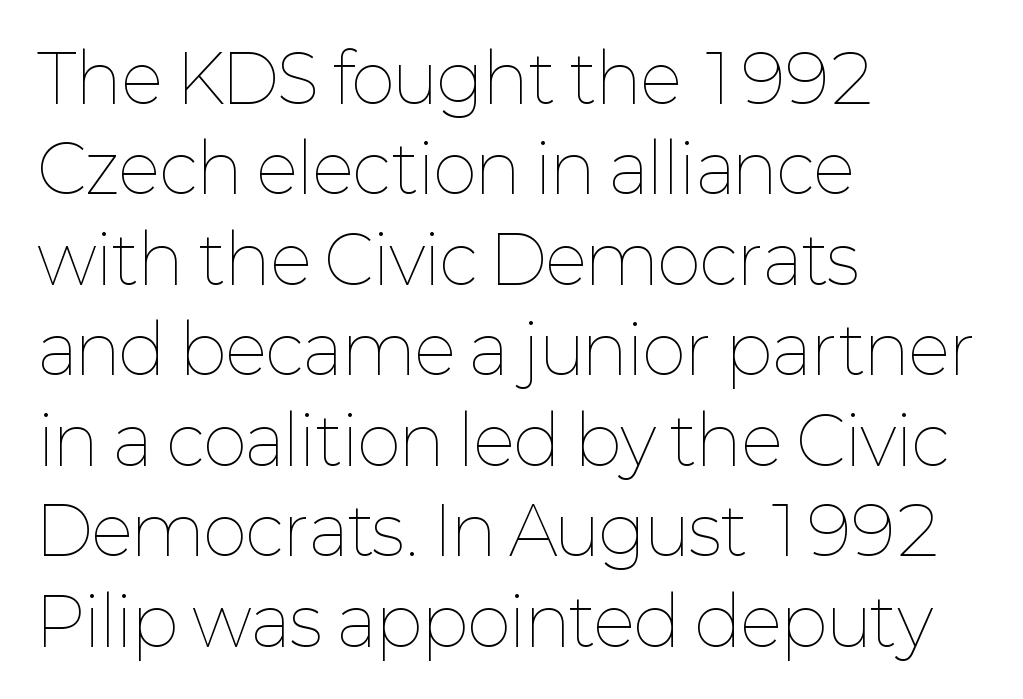
Q: Is the text bold? A: No.
Q: Is the text italic (slanted)? A: No, it is upright.
Q: Is the text underlined? A: No.
Q: How is the paragraph aligned? A: Left-aligned.
Q: Is the spacing between letters normal or unusually wide? A: Normal.
Q: Is the spacing between lines tight, normal or loose? A: Normal.
Q: Width (condensed, normal, or wide)? A: Normal.
Q: Stroke contrast? A: Low.
Q: x-height? A: Medium.
Q: Monospaced? A: No.
